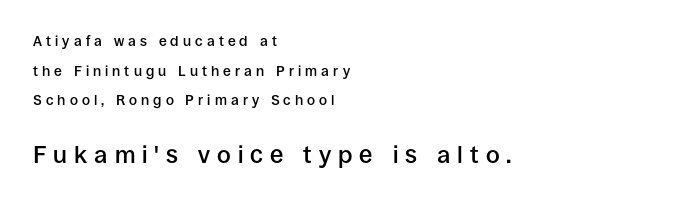
You could fit nearly another row in the gap between these rows. Compare the two chunks: the lower has the greater cap height. Do the letters lean? They stand straight. The glyphs are unaccompanied by any horizontal stroke below them. The tracking reads as deliberately expanded to a designer's eye. These lines carry some extra weight — a demibold, not a full bold.
